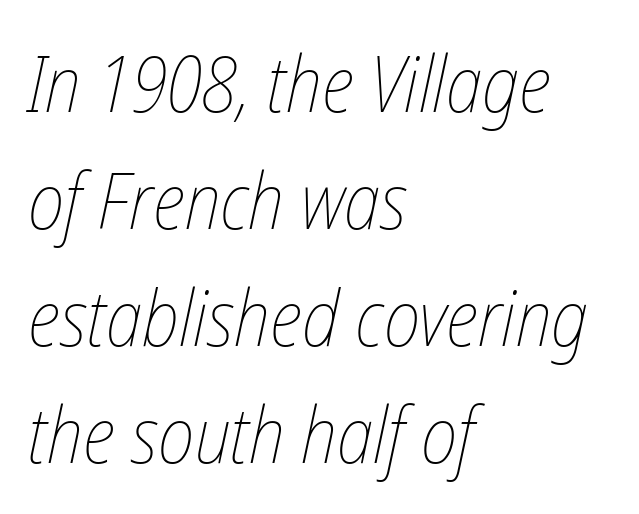
The image shows 78 px thin, condensed type, italic (leaning right); set left-aligned, normal line spacing (1.5x), normal letter spacing, not underlined; low stroke contrast and a medium x-height.
